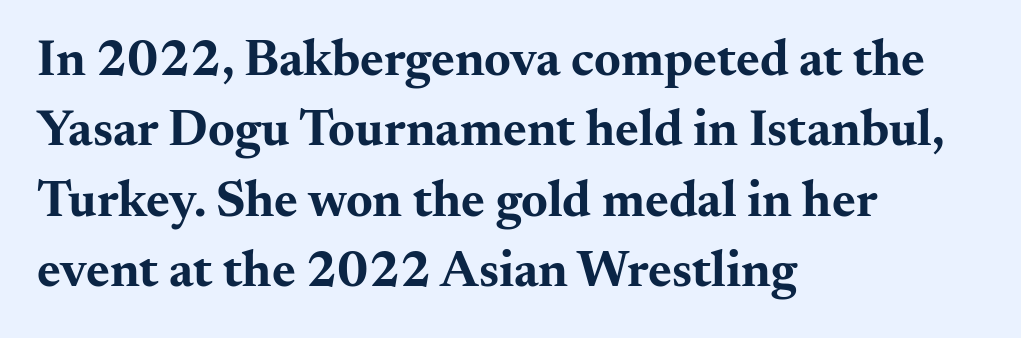
{"serif": "yes", "italic": "no", "bold": "yes", "weight": "bold", "width": "wide", "stroke_contrast": "medium", "x_height": "small", "monospaced": "no", "underline": "no", "align": "left", "line_spacing": "normal", "line_spacing_ratio": 1.38, "letter_spacing": "normal", "letter_spacing_em": 0.0, "glyph_px": 51}
